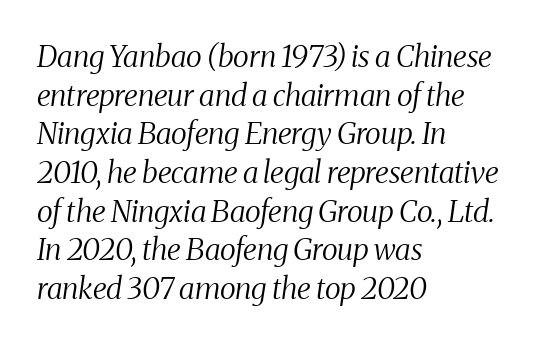
The image shows 30 px regular-weight, condensed serif type, italic (leaning right); set left-aligned, normal line spacing (1.29x), normal letter spacing, not underlined; medium stroke contrast and a medium x-height.
